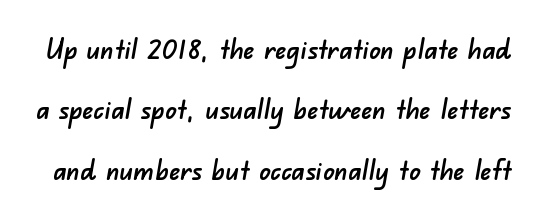
Q: Is the typeface a serif or a sans-serif typeface? A: Sans-serif.
Q: Is the text underlined? A: No.
Q: Is the spacing between letters normal or unusually wide? A: Normal.
Q: Is the spacing between lines tight, normal or loose? A: Loose.
Q: Width (condensed, normal, or wide)? A: Normal.
Q: Stroke contrast? A: Low.
Q: x-height? A: Small.
Q: Monospaced? A: No.
